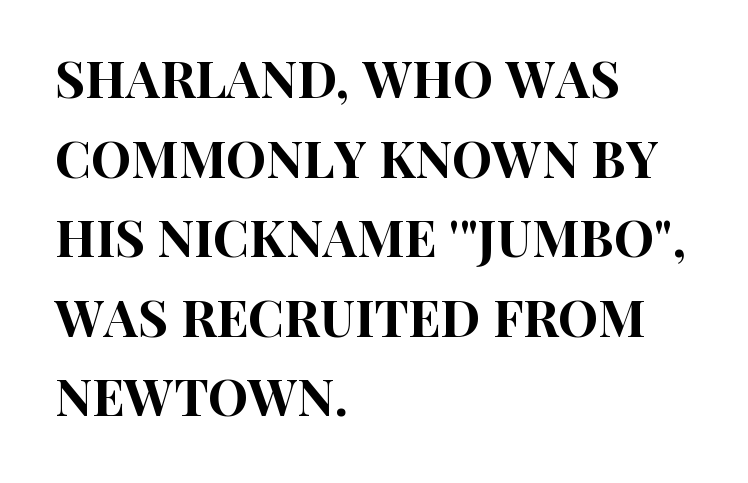
These lines are rendered in a variable-pitch font. How are the letters spaced? Ordinarily, with no added tracking. Vertically, the passage feels balanced, rows spaced as you'd expect. A student would call this left alignment; a typographer would say flush left, rag right. The font's upright variant was chosen for this text.
